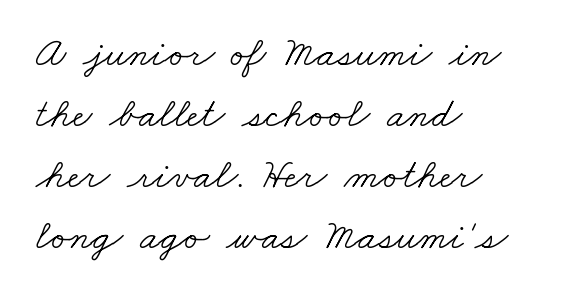
Q: Is the text bold? A: No.
Q: Is the typeface a serif or a sans-serif typeface? A: Serif.
Q: Is the text underlined? A: No.
Q: How is the paragraph aligned? A: Left-aligned.
Q: Is the spacing between letters normal or unusually wide? A: Normal.
Q: Is the spacing between lines tight, normal or loose? A: Normal.
Q: Width (condensed, normal, or wide)? A: Wide.
Q: Stroke contrast? A: Low.
Q: x-height? A: Small.
Q: Monospaced? A: No.
